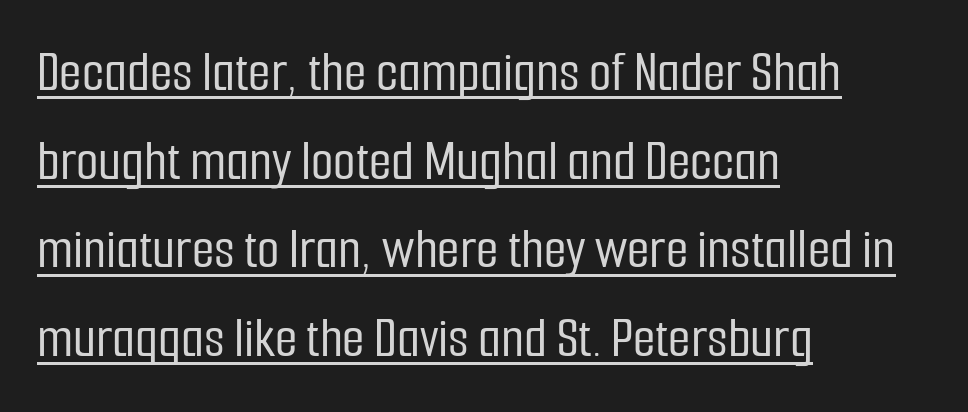
Is the block centered? No — it sits flush against the left margin. Varying glyph widths throughout — classic text-font behaviour. Honestly, the underline is the first thing you notice here. Regarding serifs, this sample does without them. Vertical spacing — default.
